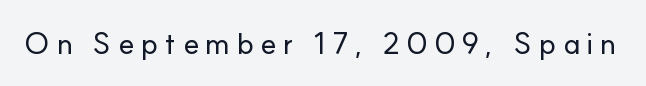
In terms of letterspacing, this is a distinctly airy, spread setting. What kind of face is this? One without serifs — a sans. Each letter keeps its own natural width here, so spacing adapts to shape. Does the lettering tilt? It doesn't — this is upright. Check the space under the baseline: it is left empty.
